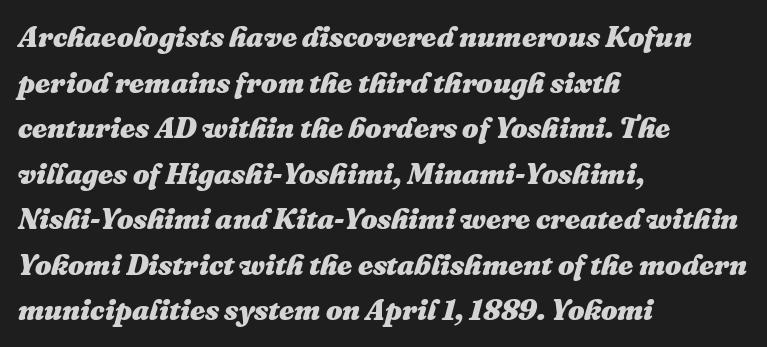
Stroke thickness is high; the sample reads as a true bold. Honestly, the letter spacing is just normal — you wouldn't notice it. Observe the lean: these are italic letterforms. The rendering uses a moderate line-height, typical for paragraphs.
